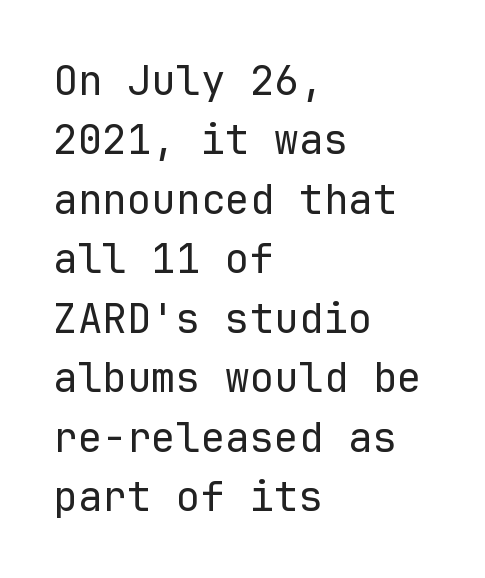
Type without underlining. Do the letters lean? They stand straight. Looks like terminal output: every glyph gets an equal slot. Each line starts at the same left margin while the right side varies. These lines sit exactly where default settings would place them.
